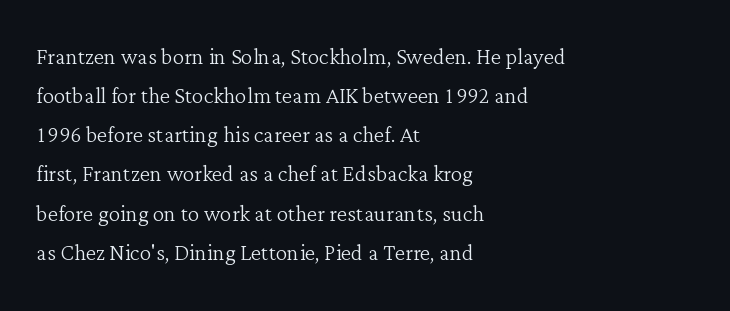
{"serif": "yes", "italic": "no", "bold": "no", "weight": "light", "width": "normal", "stroke_contrast": "low", "x_height": "medium", "monospaced": "no", "underline": "no", "align": "left", "line_spacing": "normal", "line_spacing_ratio": 1.35, "letter_spacing": "normal", "letter_spacing_em": 0.0, "glyph_px": 29}
